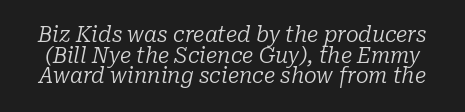
The foot of each line stays bare and open. If you drew a line through each stem, it would be angled. Rows of type sit shoulder to shoulder in the vertical direction. Stroke thickness stays within the range of a standard reading face or lighter. Caption: standard tracking, unaltered.
